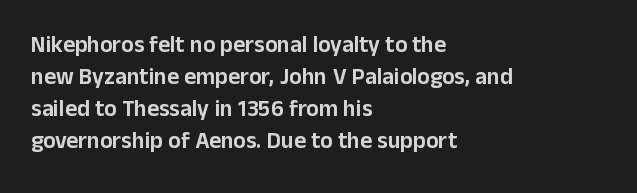
The image shows 23 px text type, upright; set left-aligned, normal line spacing (1.39x), normal letter spacing, not underlined.
